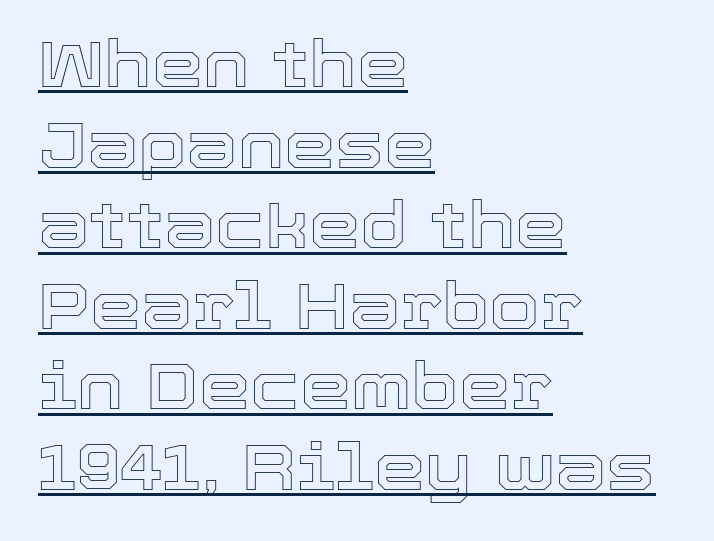
The image shows 65 px text type, upright; set left-aligned, line spacing 1.24x, normal letter spacing, underlined; a medium x-height.
